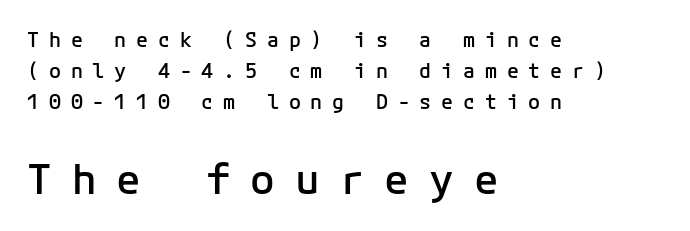
The image shows 41 px semibold sans-serif type, upright; set left-aligned, normal line spacing (1.55x), unusually wide letter spacing (+0.49 em), not underlined; the second (bottom) block is 2.05x larger; low stroke contrast and a medium x-height.
